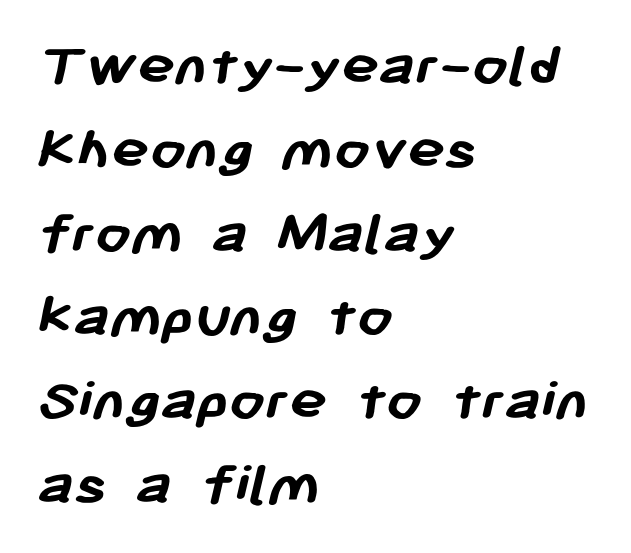
Heavy-handed strokes throughout: this text is bold. Anything drawn beneath the words? Only blank space. Is there much room between lines? A standard amount, neither cramped nor airy. Line beginnings align vertically; line endings do not. This is sans-serif lettering, the kind often seen on screens and signage. Think of a printed novel: that variable character pitch is what you see here.
